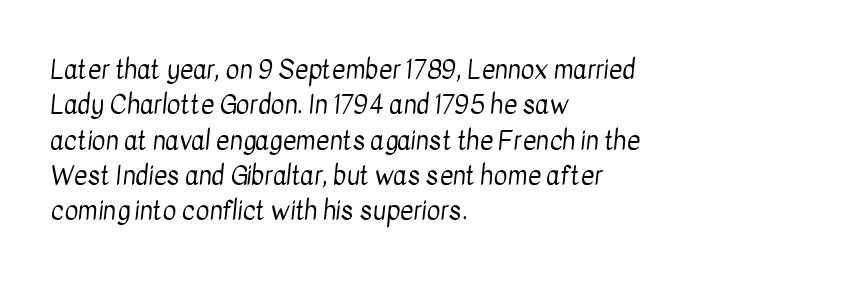
Q: Is the text bold? A: No.
Q: Is the text underlined? A: No.
Q: How is the paragraph aligned? A: Left-aligned.
Q: Is the spacing between letters normal or unusually wide? A: Normal.
Q: Is the spacing between lines tight, normal or loose? A: Normal.
